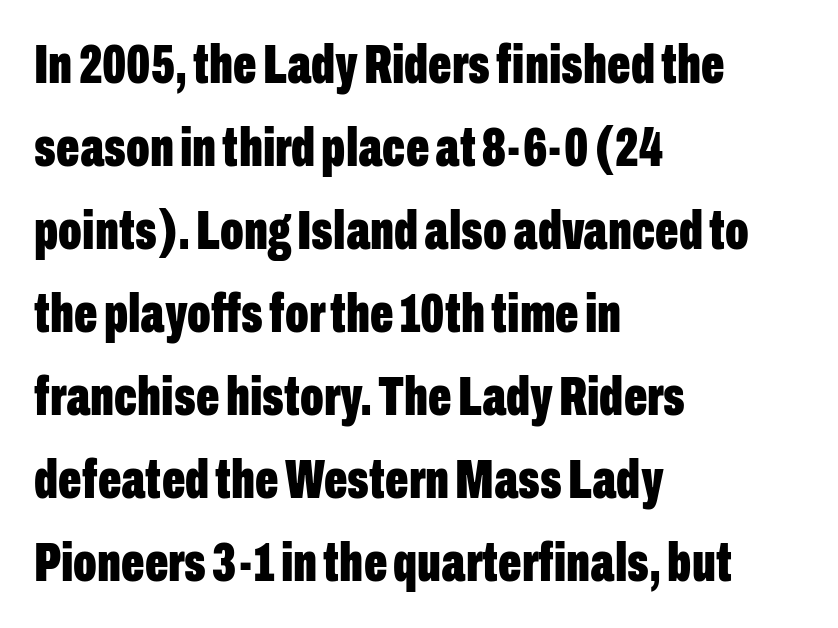
The image shows 55 px bold, condensed sans-serif type, upright; set left-aligned, normal line spacing (1.51x), normal letter spacing, not underlined; low stroke contrast and a medium x-height.
